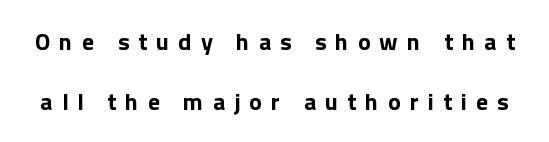
{"italic": "no", "bold": "yes", "underline": "no", "line_spacing": "loose", "line_spacing_ratio": 2.48, "letter_spacing": "wide", "letter_spacing_em": 0.38, "glyph_px": 24}
